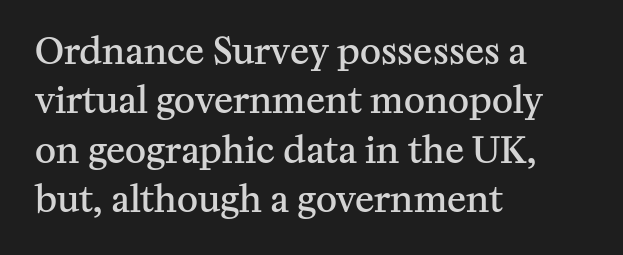
Check where the strokes stop: tiny serifs finish them off. The rendering uses a semibold face; strokes are thickened but not to full bold. Left-aligned paragraph, ragged on the right. The glyphs are unaccompanied by any horizontal stroke below them. Caption: standard tracking, unaltered. The passage shown stacks its lines at a standard gap.
